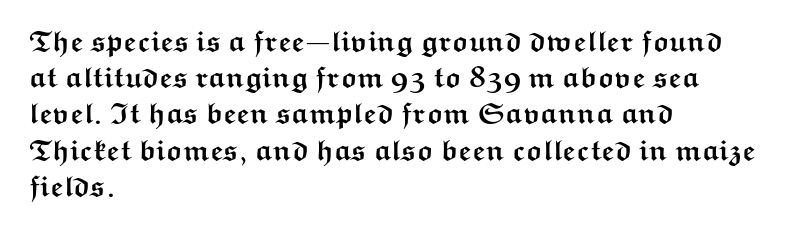
{"serif": "no", "italic": "no", "bold": "yes", "weight": "semibold", "width": "wide", "stroke_contrast": "medium", "x_height": "medium", "monospaced": "no", "underline": "no", "align": "left", "line_spacing": "normal", "line_spacing_ratio": 1.25, "letter_spacing": "normal", "letter_spacing_em": 0.0, "glyph_px": 29}
